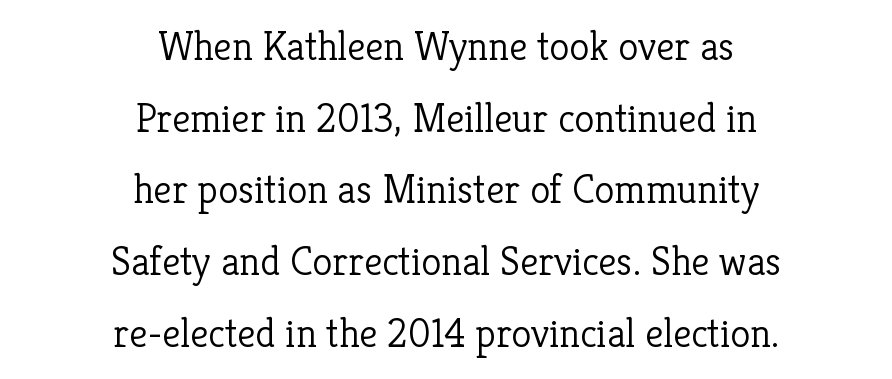
Q: Is the text bold? A: No.
Q: Is the text italic (slanted)? A: No, it is upright.
Q: Is the typeface a serif or a sans-serif typeface? A: Serif.
Q: Is the text underlined? A: No.
Q: How is the paragraph aligned? A: Centered.
Q: Is the spacing between letters normal or unusually wide? A: Normal.
Q: Width (condensed, normal, or wide)? A: Normal.
Q: Stroke contrast? A: Low.
Q: x-height? A: Medium.
Q: Monospaced? A: No.
